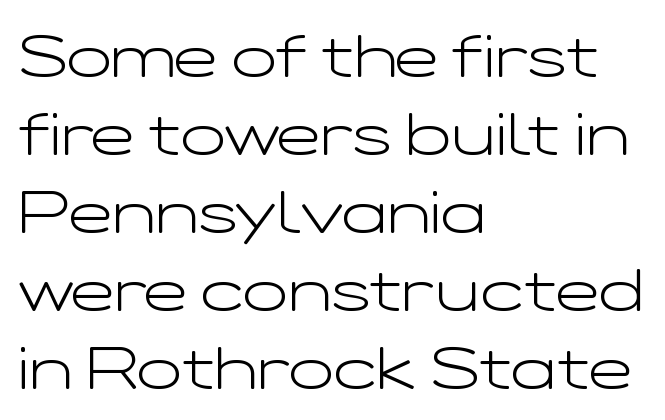
Line starts are locked; line ends wander. Quick note: underline off. Whoever set this chose a conventional vertical rhythm. Style check: upright.
